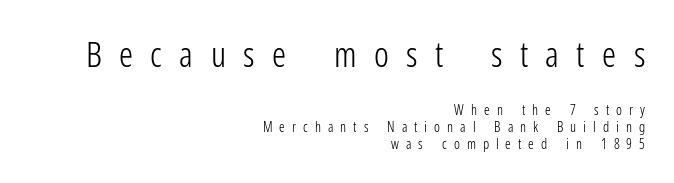
{"serif": "no", "italic": "no", "bold": "no", "weight": "light", "width": "condensed", "stroke_contrast": "low", "x_height": "medium", "monospaced": "no", "underline": "no", "align": "right", "line_spacing_ratio": 1.22, "letter_spacing": "wide", "letter_spacing_em": 0.5, "larger_block": "first", "size_ratio": 2.5, "glyph_px": 35}
